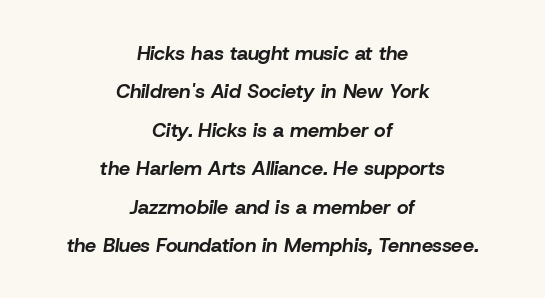
Q: Is the text bold? A: Yes.
Q: Is the text italic (slanted)? A: Yes, it leans right by about 8 degrees.
Q: Is the text underlined? A: No.
Q: How is the paragraph aligned? A: Centered.
Q: Is the spacing between letters normal or unusually wide? A: Normal.
Q: Is the spacing between lines tight, normal or loose? A: Loose.
